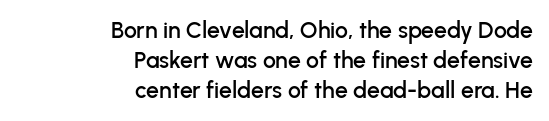
{"italic": "no", "underline": "no", "align": "right", "line_spacing": "normal", "line_spacing_ratio": 1.31, "letter_spacing": "normal", "letter_spacing_em": 0.0, "glyph_px": 23}
